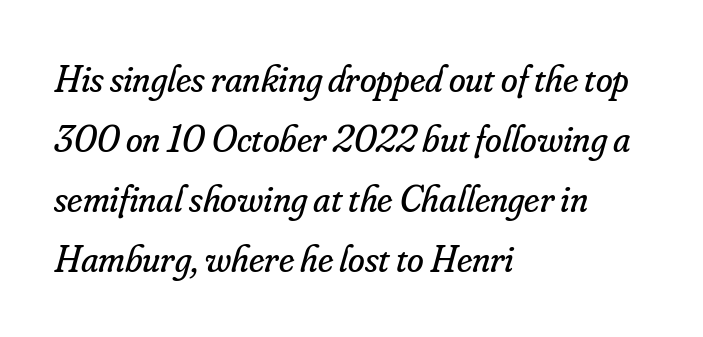
{"serif": "yes", "italic": "yes", "lean": "right", "slant_degrees": 16, "bold": "no", "weight": "regular", "width": "normal", "stroke_contrast": "low", "x_height": "small", "monospaced": "no", "underline": "no", "align": "left", "line_spacing": "normal", "line_spacing_ratio": 1.58, "letter_spacing": "normal", "letter_spacing_em": 0.0, "glyph_px": 38}
